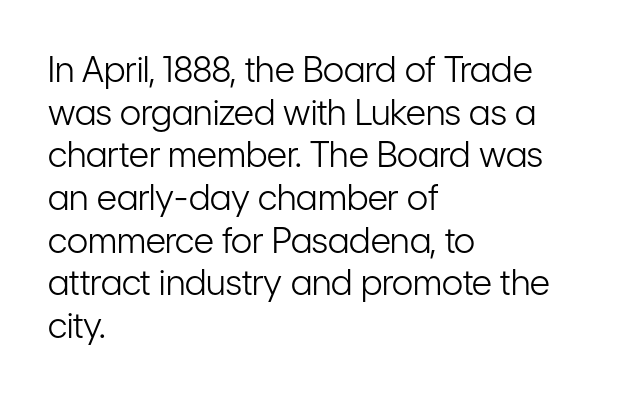
The letters look calm and open, with moderate or lighter stems. The string is rendered with underlining switched off. The lines are quadded left. Inter-character spacing is left at the font's built-in metrics. Rendered with straight, roman letterforms. Examine the stroke ends and you'll find no serifs.
